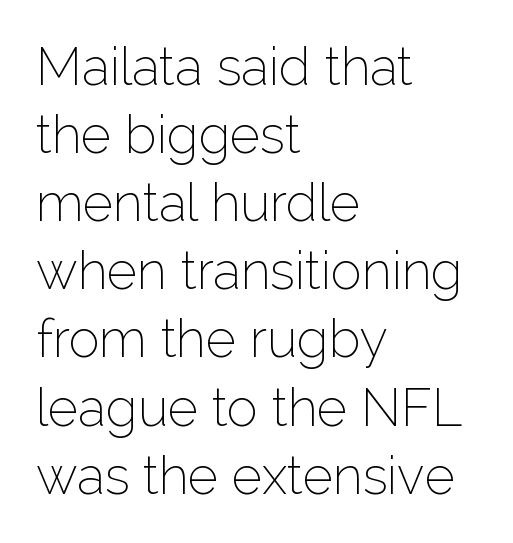
Spacing between characters is what you'd get straight out of the box. The rag falls on the right side of this text block. A roman cut, with each character standing at attention. Lines of text with bare space underneath. How would I describe the line gaps? Plain and ordinary. The characters are drawn with everyday or finer stroke widths.
